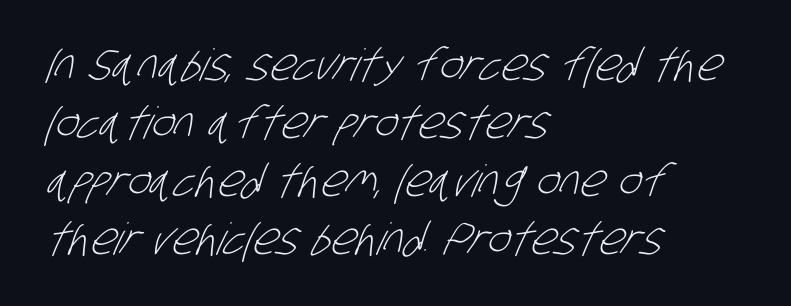
Plain, unruled lines of type. Compared with a centered layout, this one pins lines to the left instead. The text was rendered using a sans face with plain stroke endings. The leading is moderate, giving the passage an even texture. A typesetter would call this zero additional tracking. The font is comparable to plain body text, perhaps lighter.
